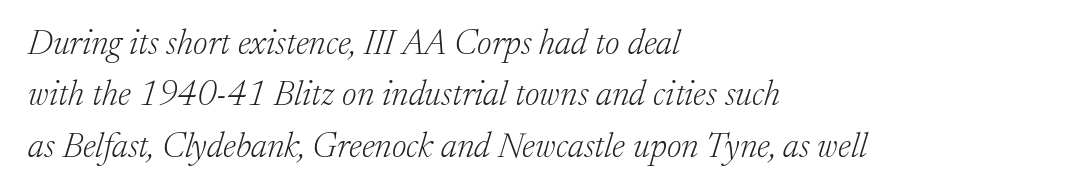
The image shows 35 px light serif type, italic (leaning right); set left-aligned, normal line spacing (1.47x), normal letter spacing, not underlined; low stroke contrast and a medium x-height.
